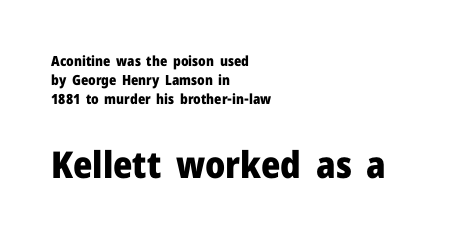
The image shows 37 px heavy sans-serif type, upright; set left-aligned, normal line spacing (1.36x), normal letter spacing, not underlined; the second (bottom) block is 2.64x larger; low stroke contrast and a medium x-height.
